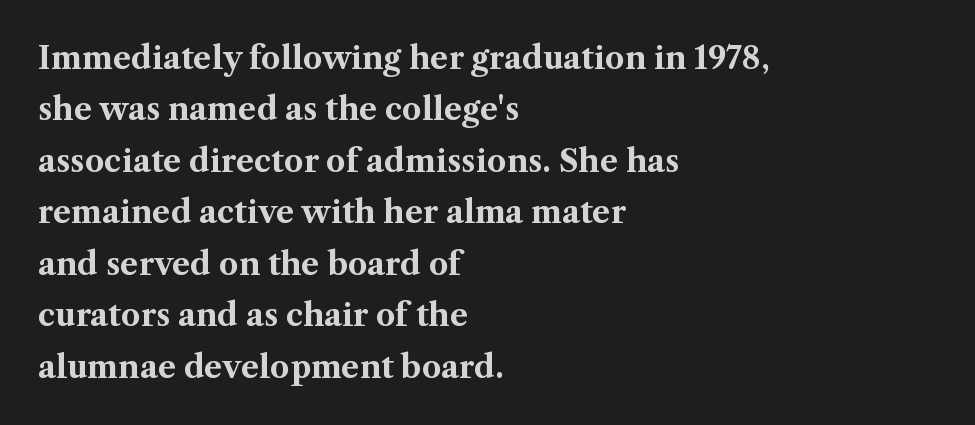
Q: Is the text bold? A: Yes.
Q: Is the text italic (slanted)? A: No, it is upright.
Q: Is the typeface a serif or a sans-serif typeface? A: Serif.
Q: Is the text underlined? A: No.
Q: How is the paragraph aligned? A: Left-aligned.
Q: Is the spacing between letters normal or unusually wide? A: Normal.
Q: Is the spacing between lines tight, normal or loose? A: Normal.
Q: Width (condensed, normal, or wide)? A: Normal.
Q: Stroke contrast? A: Medium.
Q: x-height? A: Medium.
Q: Monospaced? A: No.
